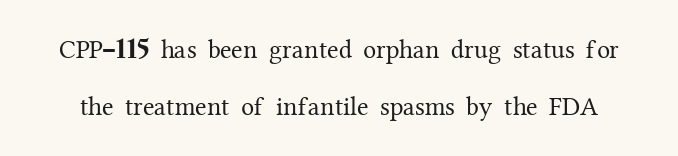
Between one letter and the next there's only the usual sliver of space. In terms of leading, this rendering errs on the spacious side. The font is comparable to plain body text, perhaps lighter. Nope, not italic — everything's standing straight.
